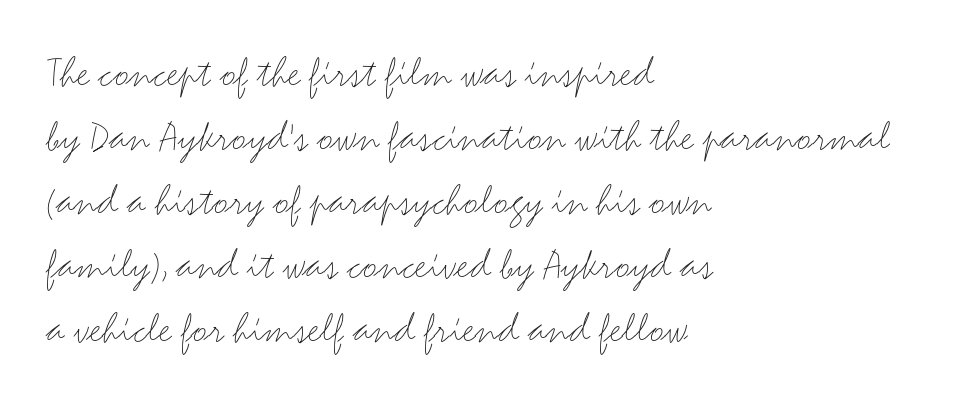
The image shows 45 px light, wide sans-serif type; set left-aligned, normal line spacing (1.42x), normal letter spacing, not underlined; medium stroke contrast and a small x-height.
